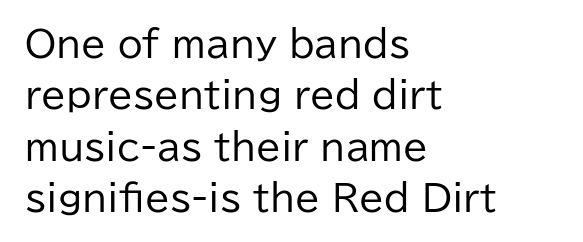
Q: Is the text bold? A: No.
Q: Is the text italic (slanted)? A: No, it is upright.
Q: Is the typeface a serif or a sans-serif typeface? A: Sans-serif.
Q: Is the text underlined? A: No.
Q: How is the paragraph aligned? A: Left-aligned.
Q: Is the spacing between letters normal or unusually wide? A: Normal.
Q: Is the spacing between lines tight, normal or loose? A: Normal.
Q: Width (condensed, normal, or wide)? A: Normal.
Q: Stroke contrast? A: Low.
Q: x-height? A: Medium.
Q: Monospaced? A: No.
